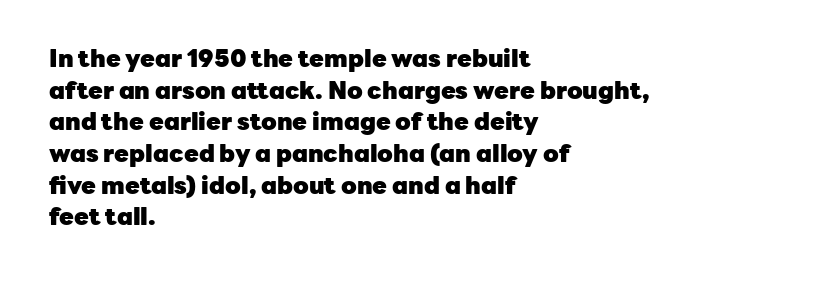
Q: Is the text bold? A: Yes.
Q: Is the text italic (slanted)? A: No, it is upright.
Q: Is the text underlined? A: No.
Q: How is the paragraph aligned? A: Left-aligned.
Q: Is the spacing between letters normal or unusually wide? A: Normal.
Q: Is the spacing between lines tight, normal or loose? A: Normal.
